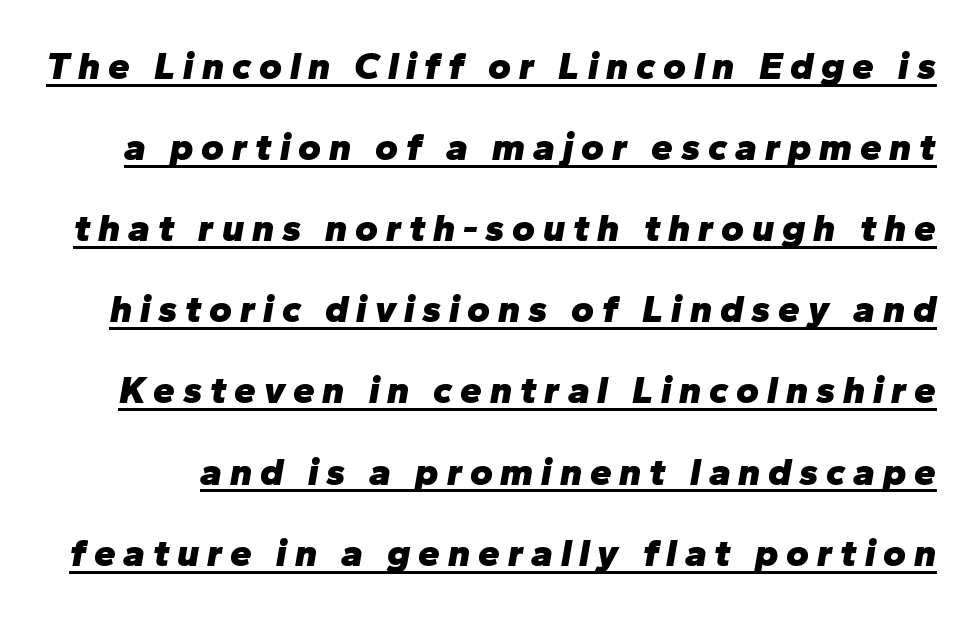
The image shows 39 px heavy type, italic (leaning right); set loose line spacing (2.08x), unusually wide letter spacing (+0.2 em), underlined; low stroke contrast and a medium x-height.
